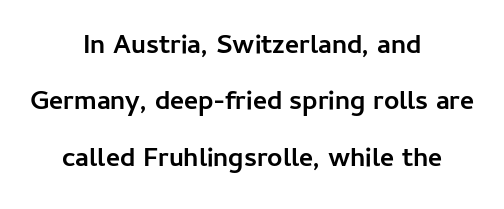
Q: Is the text bold? A: Yes.
Q: Is the text italic (slanted)? A: No, it is upright.
Q: Is the text underlined? A: No.
Q: How is the paragraph aligned? A: Centered.
Q: Is the spacing between letters normal or unusually wide? A: Normal.
Q: Is the spacing between lines tight, normal or loose? A: Loose.
